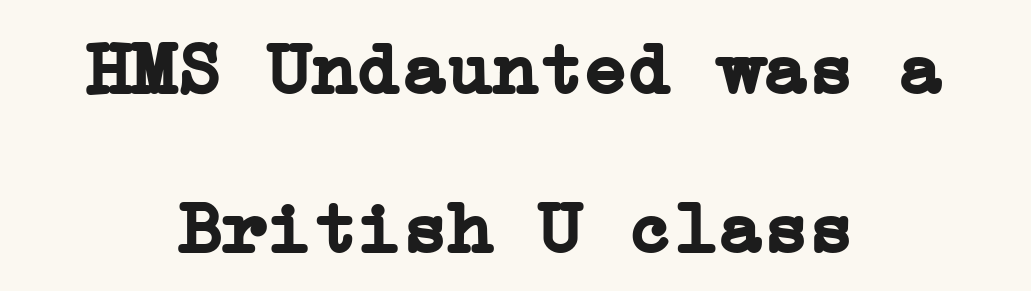
Every stem runs plumb, perpendicular to the baseline. A clean baseline with only descenders dipping below it. No extra tracking has been applied to these lines. Line starts and ends both wander, symmetrically.
